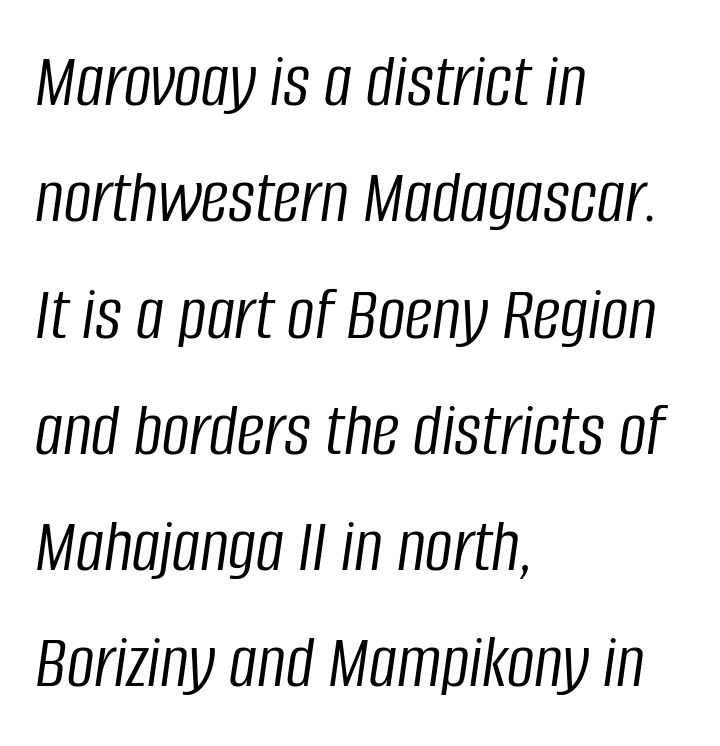
The image shows 77 px light, condensed type, italic (leaning right); set left-aligned, normal line spacing (1.51x), normal letter spacing, not underlined; low stroke contrast and a large x-height.
